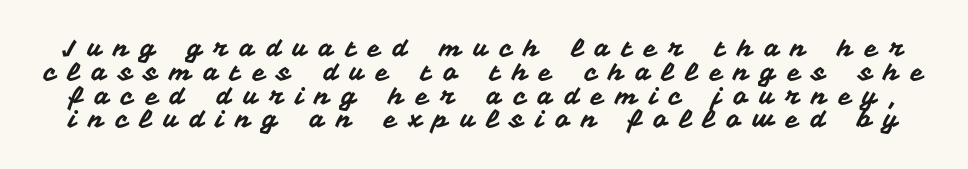
{"underline": "no", "line_spacing": "tight", "line_spacing_ratio": 0.99, "letter_spacing": "wide", "letter_spacing_em": 0.49, "glyph_px": 24}
